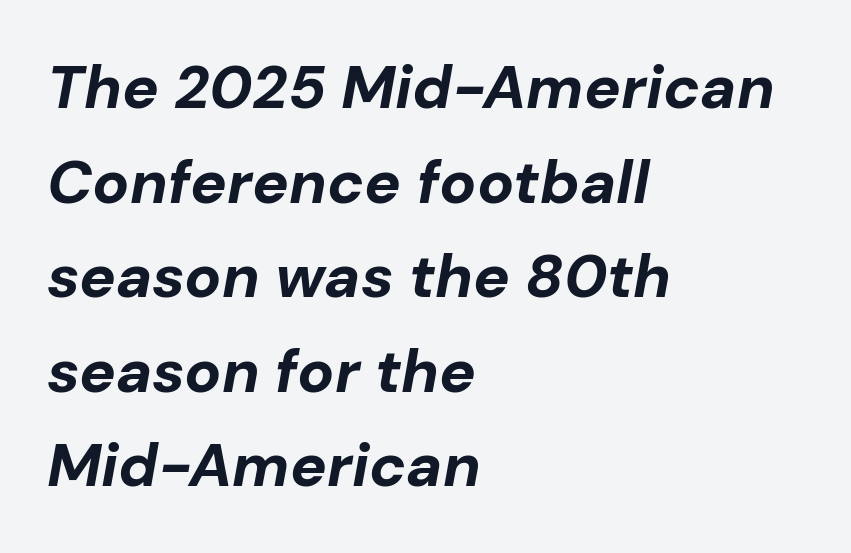
{"italic": "yes", "lean": "right", "slant_degrees": 10, "bold": "yes", "weight": "bold", "width": "normal", "stroke_contrast": "low", "x_height": "medium", "monospaced": "no", "underline": "no", "align": "left", "line_spacing": "normal", "line_spacing_ratio": 1.55, "letter_spacing": "normal", "letter_spacing_em": 0.0, "glyph_px": 61}
